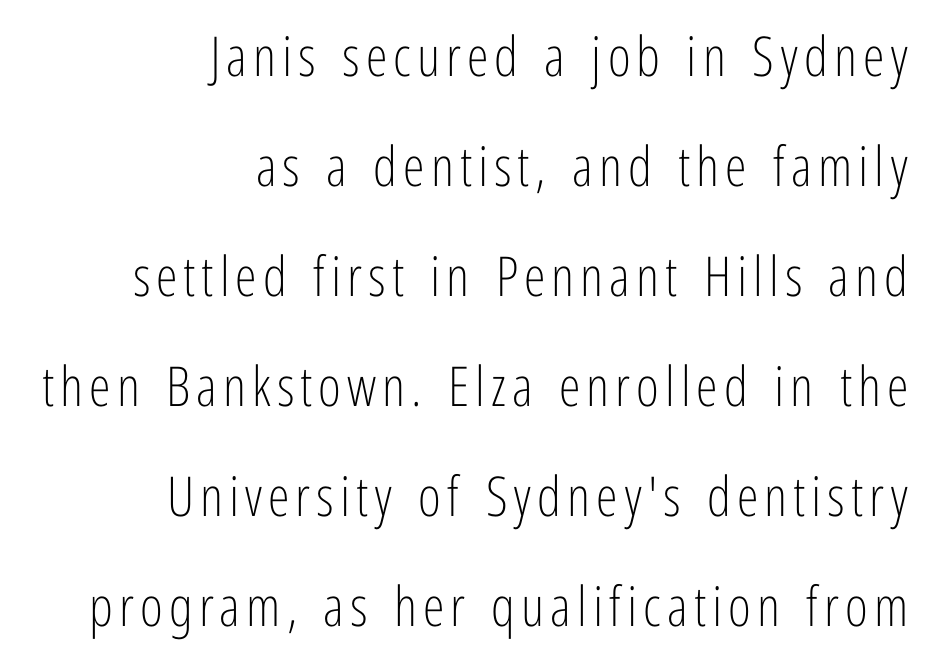
Posture: straight, roman, zero tilt. Observe the absence of serifs on each vertical stroke in this sample. The paragraph has a hard right edge and a soft left edge. The characters are drawn with everyday or finer stroke widths. Type without underlining. Baseline-to-baseline distance is far greater than the letter height.
